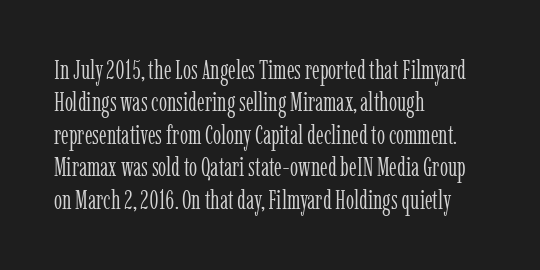
Line spacing here is normal. Nobody touched the tracking dial on this one. Quick note: underline off. Designer's note — italics off, roman on. The lines are quadded left.
